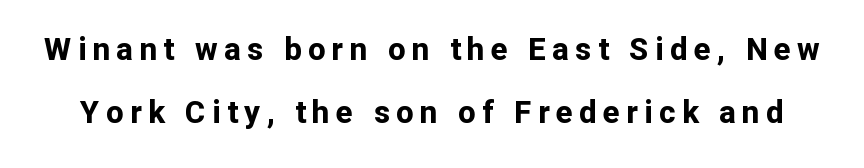
Q: Is the text bold? A: Yes.
Q: Is the text italic (slanted)? A: No, it is upright.
Q: Is the typeface a serif or a sans-serif typeface? A: Sans-serif.
Q: Is the text underlined? A: No.
Q: Is the spacing between letters normal or unusually wide? A: Unusually wide.
Q: Is the spacing between lines tight, normal or loose? A: Loose.
Q: Width (condensed, normal, or wide)? A: Normal.
Q: Stroke contrast? A: Low.
Q: x-height? A: Medium.
Q: Monospaced? A: No.
